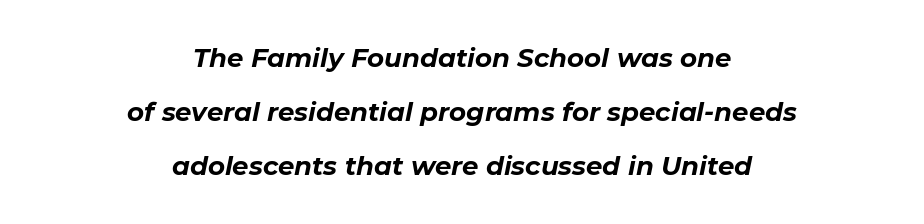
The image shows 26 px bold type, italic (leaning right); set centered, loose line spacing (2.08x), normal letter spacing, not underlined.
